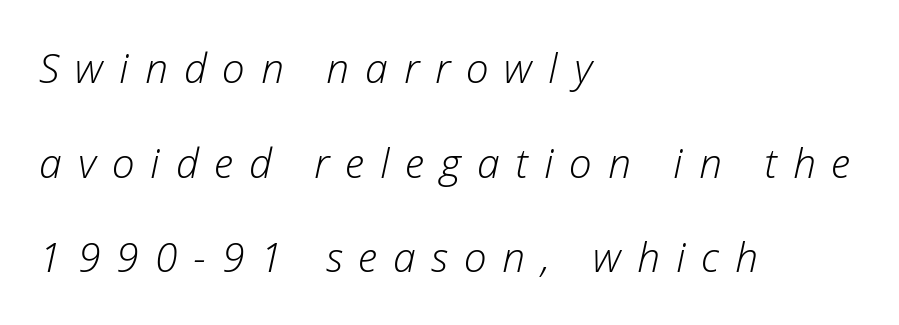
{"italic": "yes", "lean": "right", "slant_degrees": 12, "bold": "no", "weight": "light", "width": "normal", "stroke_contrast": "low", "x_height": "medium", "monospaced": "no", "underline": "no", "align": "left", "line_spacing": "loose", "line_spacing_ratio": 2.31, "letter_spacing": "wide", "letter_spacing_em": 0.39, "glyph_px": 41}
